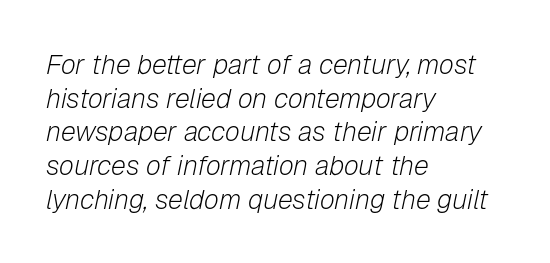
{"italic": "yes", "lean": "right", "slant_degrees": 12, "bold": "no", "underline": "no", "align": "left", "line_spacing": "normal", "line_spacing_ratio": 1.25, "letter_spacing": "normal", "letter_spacing_em": 0.0, "glyph_px": 27}
